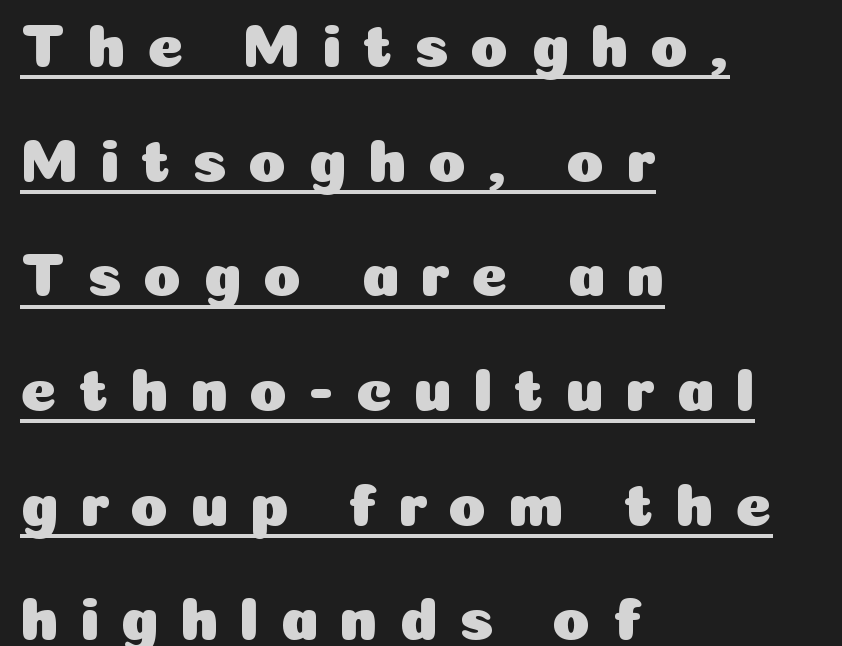
The specimen reads as upright at a glance. The typesetter chose a ragged-right arrangement here. The rendering shows plain stroke endings on the letterforms — a sans-serif design. The letters are spread apart with noticeably loose tracking. Check the space under the baseline: a stroke is drawn there. You could not count columns in this text — the font is proportionally spaced.
